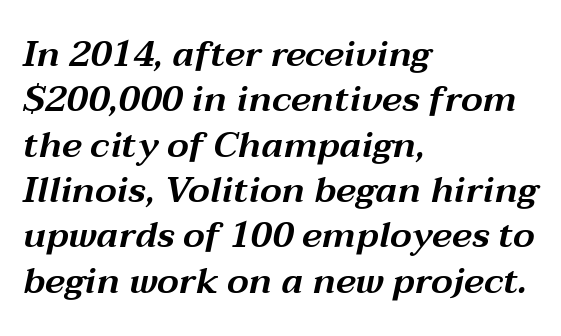
Q: Is the text italic (slanted)? A: Yes, it leans right by about 12 degrees.
Q: Is the text underlined? A: No.
Q: How is the paragraph aligned? A: Left-aligned.
Q: Is the spacing between letters normal or unusually wide? A: Normal.
Q: Is the spacing between lines tight, normal or loose? A: Normal.
Q: Width (condensed, normal, or wide)? A: Wide.
Q: Stroke contrast? A: Medium.
Q: x-height? A: Medium.
Q: Monospaced? A: No.
